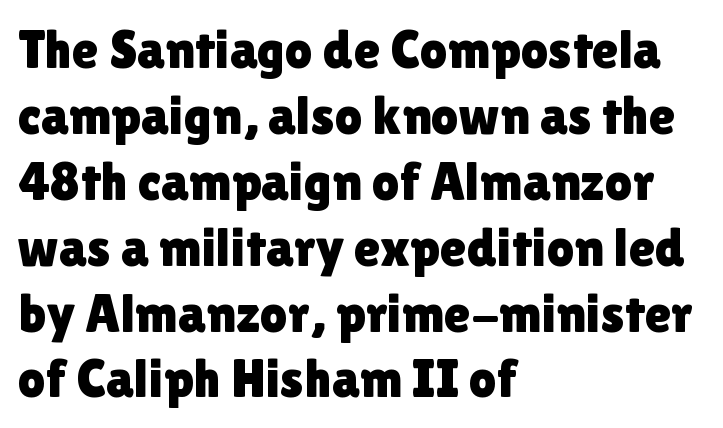
Q: Is the text italic (slanted)? A: No, it is upright.
Q: Is the typeface a serif or a sans-serif typeface? A: Sans-serif.
Q: Is the text underlined? A: No.
Q: How is the paragraph aligned? A: Left-aligned.
Q: Is the spacing between letters normal or unusually wide? A: Normal.
Q: Width (condensed, normal, or wide)? A: Normal.
Q: x-height? A: Medium.
Q: Monospaced? A: No.
